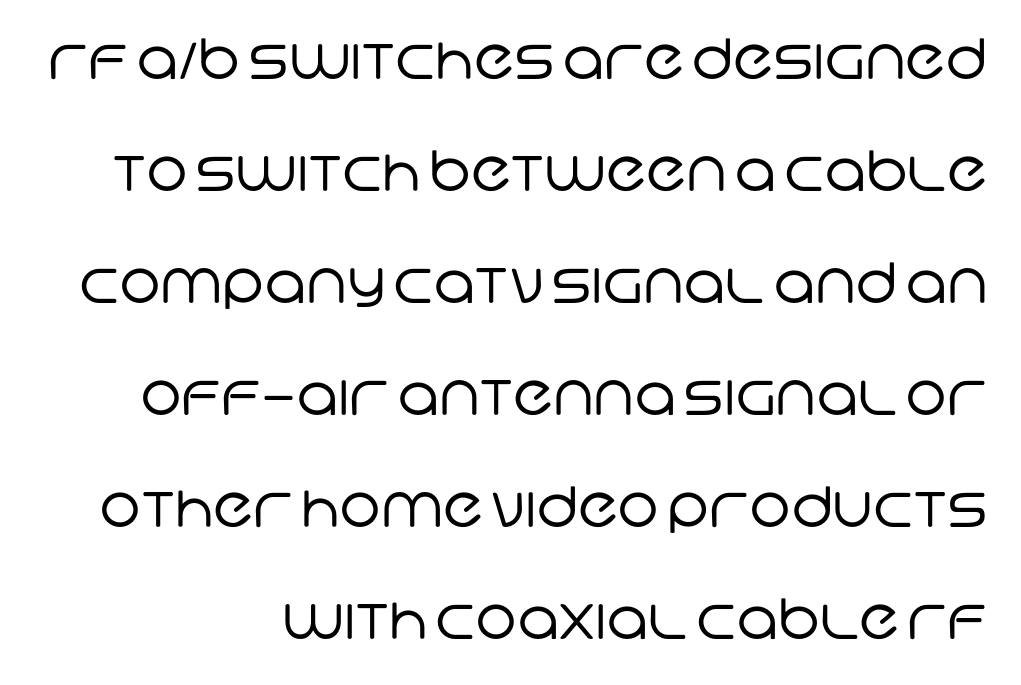
Is the stroke heavy? The answer is a plain regular-or-lighter. These lines are rendered in a variable-pitch font. Nobody touched the tracking dial on this one. In terms of letterform style, serifs are entirely absent. Plain, unruled lines of type.
